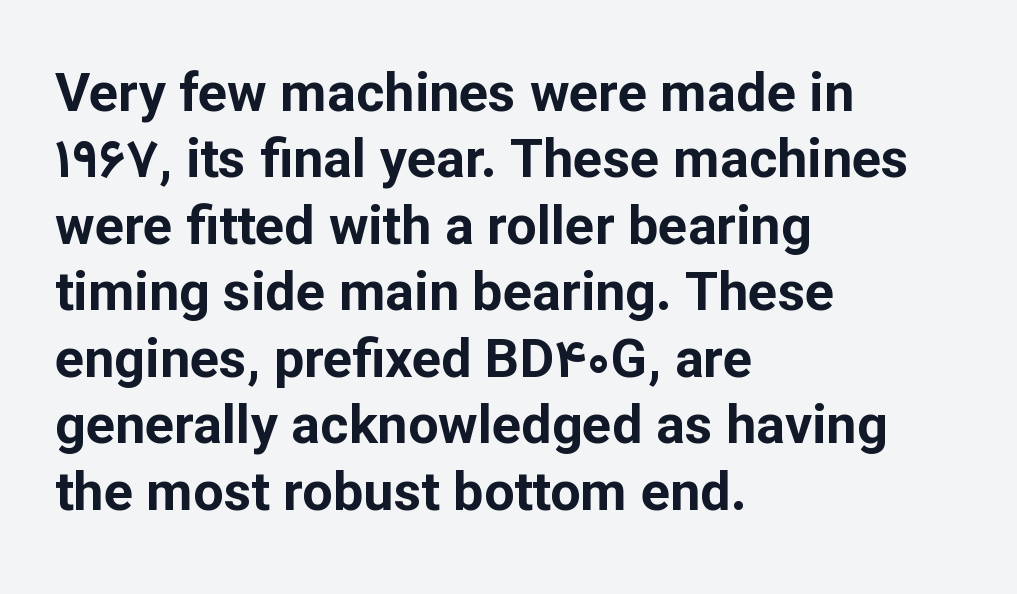
{"serif": "no", "italic": "no", "bold": "yes", "weight": "bold", "width": "normal", "stroke_contrast": "low", "x_height": "medium", "monospaced": "no", "underline": "no", "align": "left", "line_spacing_ratio": 1.23, "letter_spacing": "normal", "letter_spacing_em": 0.0, "glyph_px": 54}
